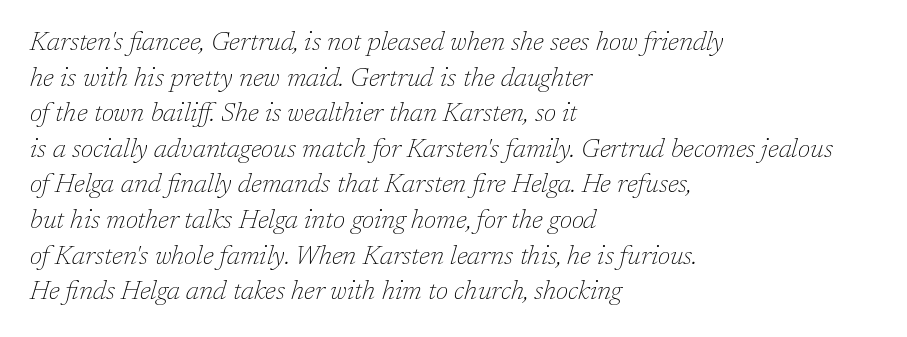
The image shows 26 px text type, italic (leaning right); set left-aligned, normal line spacing (1.37x), normal letter spacing, not underlined.
